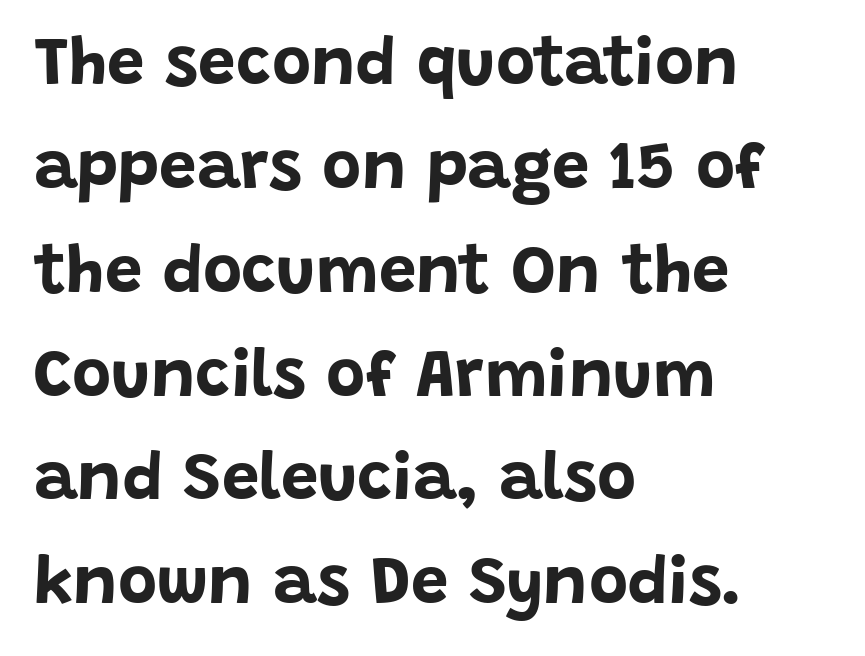
The image shows 67 px bold sans-serif type, upright; set left-aligned, normal line spacing (1.55x), normal letter spacing, not underlined; low stroke contrast and a large x-height.
